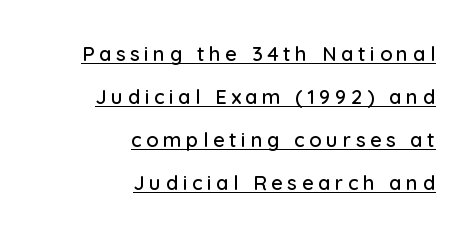
The image shows 20 px text type, upright; set right-aligned, loose line spacing (2.15x), unusually wide letter spacing (+0.23 em), underlined.
